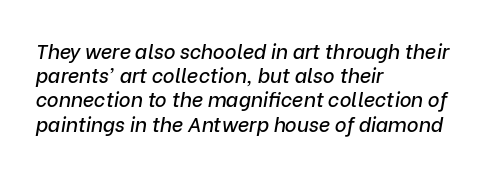
Q: Is the text italic (slanted)? A: Yes, it leans right by about 9 degrees.
Q: Is the text underlined? A: No.
Q: How is the paragraph aligned? A: Left-aligned.
Q: Is the spacing between letters normal or unusually wide? A: Normal.
